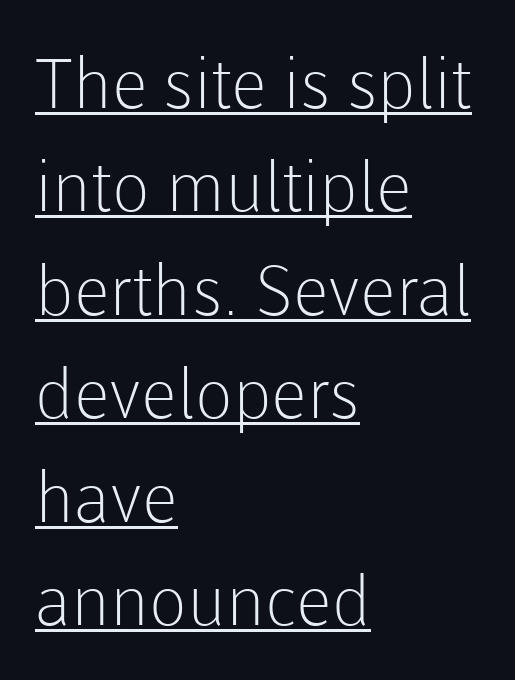
Q: Is the text bold? A: No.
Q: Is the text italic (slanted)? A: No, it is upright.
Q: Is the typeface a serif or a sans-serif typeface? A: Sans-serif.
Q: Is the text underlined? A: Yes.
Q: How is the paragraph aligned? A: Left-aligned.
Q: Is the spacing between letters normal or unusually wide? A: Normal.
Q: Is the spacing between lines tight, normal or loose? A: Normal.
Q: Width (condensed, normal, or wide)? A: Normal.
Q: Stroke contrast? A: Low.
Q: x-height? A: Medium.
Q: Monospaced? A: No.
